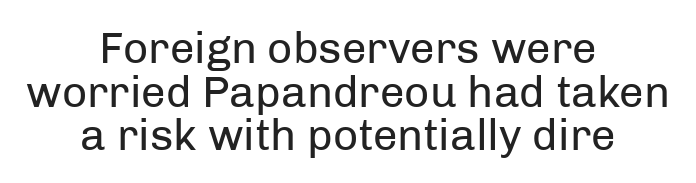
Q: Is the text bold? A: No.
Q: Is the text italic (slanted)? A: No, it is upright.
Q: Is the typeface a serif or a sans-serif typeface? A: Sans-serif.
Q: Is the text underlined? A: No.
Q: How is the paragraph aligned? A: Centered.
Q: Is the spacing between letters normal or unusually wide? A: Normal.
Q: Is the spacing between lines tight, normal or loose? A: Tight.
Q: Width (condensed, normal, or wide)? A: Normal.
Q: Stroke contrast? A: Low.
Q: x-height? A: Medium.
Q: Monospaced? A: No.
